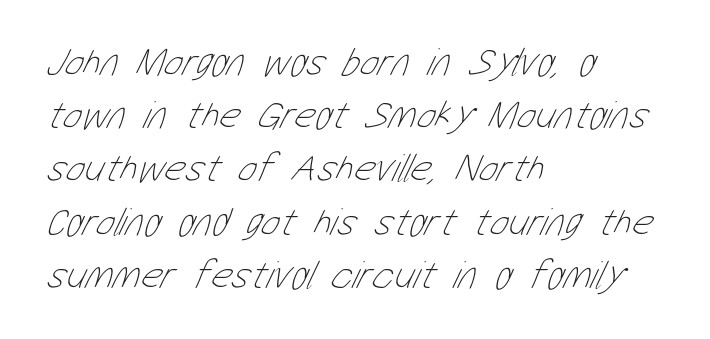
{"bold": "no", "weight": "thin", "width": "condensed", "stroke_contrast": "low", "x_height": "medium", "monospaced": "no", "underline": "no", "align": "left", "line_spacing": "normal", "line_spacing_ratio": 1.33, "letter_spacing": "normal", "letter_spacing_em": 0.0, "glyph_px": 40}
